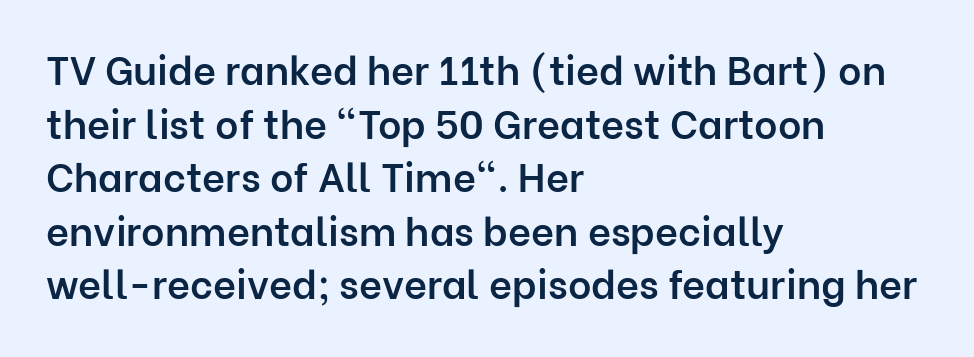
{"serif": "no", "italic": "no", "bold": "semi", "weight": "semibold", "width": "normal", "stroke_contrast": "low", "x_height": "medium", "monospaced": "no", "underline": "no", "align": "left", "line_spacing": "normal", "line_spacing_ratio": 1.34, "letter_spacing": "normal", "letter_spacing_em": 0.0, "glyph_px": 40}
